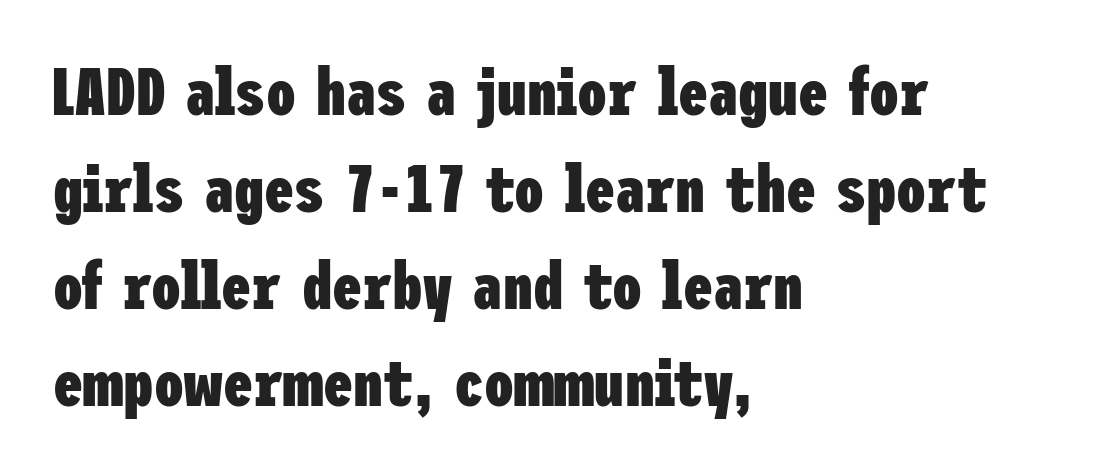
Q: Is the text bold? A: Yes.
Q: Is the text italic (slanted)? A: No, it is upright.
Q: Is the typeface a serif or a sans-serif typeface? A: Sans-serif.
Q: Is the text underlined? A: No.
Q: How is the paragraph aligned? A: Left-aligned.
Q: Is the spacing between letters normal or unusually wide? A: Normal.
Q: Is the spacing between lines tight, normal or loose? A: Normal.
Q: Width (condensed, normal, or wide)? A: Condensed.
Q: Stroke contrast? A: Low.
Q: x-height? A: Medium.
